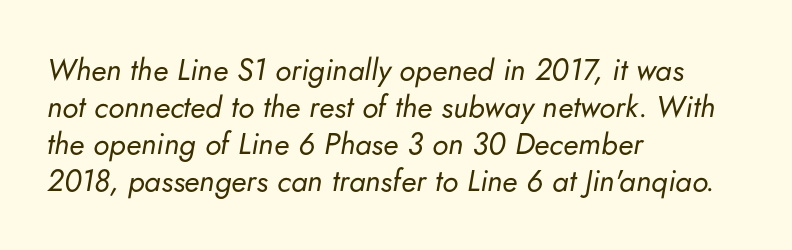
{"italic": "yes", "lean": "right", "slant_degrees": 5, "bold": "no", "weight": "regular", "width": "normal", "stroke_contrast": "low", "x_height": "small", "monospaced": "no", "underline": "no", "align": "left", "line_spacing_ratio": 1.23, "letter_spacing": "normal", "letter_spacing_em": 0.0, "glyph_px": 30}
